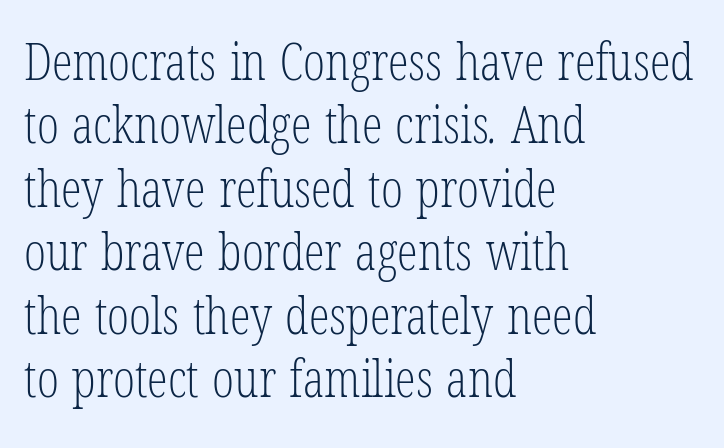
The space directly below the letters is spotless. Observe the ordinary spacing: letters are neighbours, not strangers. The paragraph has a hard left edge and a soft right edge. The font is comparable to plain body text, perhaps lighter. Examine the stroke ends and you'll spot serifs. Is this a fixed-width face? No — the glyphs have proportional, varying widths.
